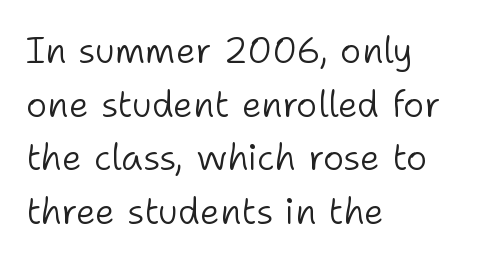
Q: Is the text bold? A: No.
Q: Is the text italic (slanted)? A: No, it is upright.
Q: Is the typeface a serif or a sans-serif typeface? A: Sans-serif.
Q: Is the text underlined? A: No.
Q: How is the paragraph aligned? A: Left-aligned.
Q: Is the spacing between letters normal or unusually wide? A: Normal.
Q: Is the spacing between lines tight, normal or loose? A: Normal.
Q: Width (condensed, normal, or wide)? A: Normal.
Q: Stroke contrast? A: Low.
Q: x-height? A: Medium.
Q: Monospaced? A: No.
